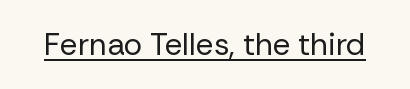
Q: Is the text bold? A: No.
Q: Is the text italic (slanted)? A: No, it is upright.
Q: Is the typeface a serif or a sans-serif typeface? A: Sans-serif.
Q: Is the text underlined? A: Yes.
Q: Is the spacing between letters normal or unusually wide? A: Normal.
Q: Width (condensed, normal, or wide)? A: Normal.
Q: Stroke contrast? A: Low.
Q: x-height? A: Medium.
Q: Monospaced? A: No.
